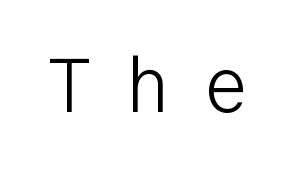
The image shows 77 px light sans-serif type, upright, monospaced; set unusually wide letter spacing (+0.42 em), not underlined; low stroke contrast and a medium x-height.
